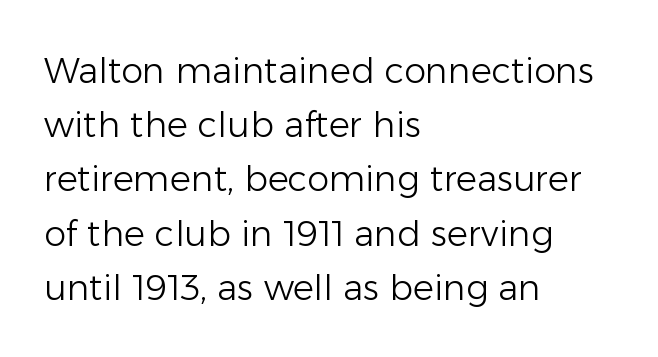
Q: Is the text bold? A: No.
Q: Is the text italic (slanted)? A: No, it is upright.
Q: Is the typeface a serif or a sans-serif typeface? A: Sans-serif.
Q: Is the text underlined? A: No.
Q: How is the paragraph aligned? A: Left-aligned.
Q: Is the spacing between letters normal or unusually wide? A: Normal.
Q: Is the spacing between lines tight, normal or loose? A: Normal.
Q: Width (condensed, normal, or wide)? A: Normal.
Q: Stroke contrast? A: Low.
Q: x-height? A: Medium.
Q: Monospaced? A: No.
